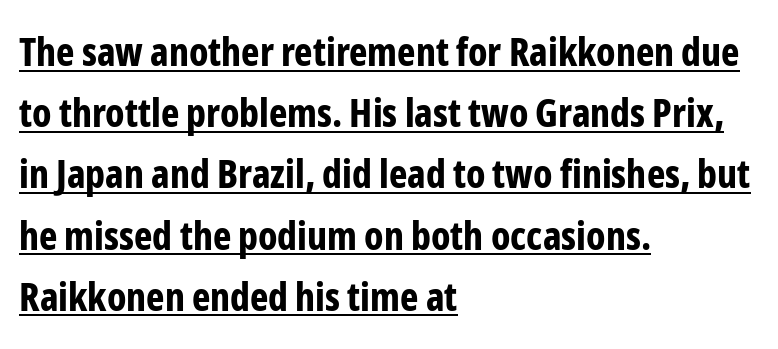
{"serif": "no", "italic": "no", "bold": "yes", "weight": "bold", "width": "condensed", "stroke_contrast": "low", "x_height": "medium", "monospaced": "no", "underline": "yes", "align": "left", "line_spacing": "normal", "line_spacing_ratio": 1.57, "letter_spacing": "normal", "letter_spacing_em": 0.0, "glyph_px": 39}
